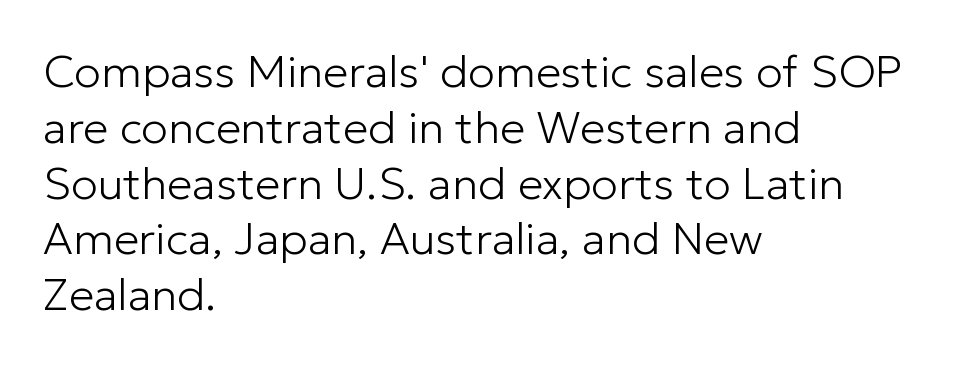
Q: Is the text bold? A: No.
Q: Is the text italic (slanted)? A: No, it is upright.
Q: Is the typeface a serif or a sans-serif typeface? A: Sans-serif.
Q: Is the text underlined? A: No.
Q: How is the paragraph aligned? A: Left-aligned.
Q: Is the spacing between letters normal or unusually wide? A: Normal.
Q: Width (condensed, normal, or wide)? A: Normal.
Q: Stroke contrast? A: Low.
Q: x-height? A: Medium.
Q: Monospaced? A: No.
